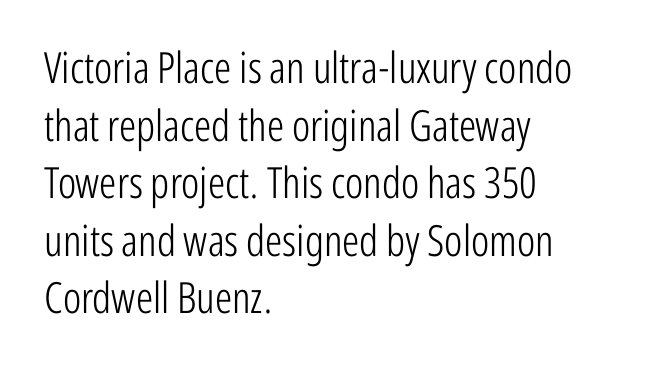
Weight class: somewhere from thin through regular. Vertically, the passage feels balanced, rows spaced as you'd expect. The passage shown is typed in a proportional face where columns would drift. The rendering keeps characters at their native spacing. A classic flush-left, rag-right setting is used for this passage. Font category for this specimen: sans-serif.
